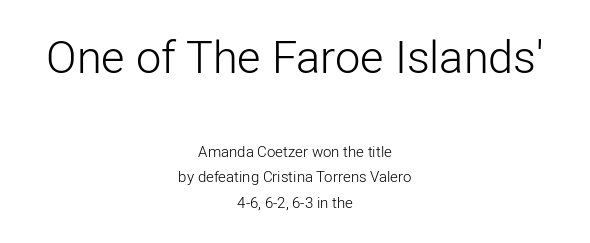
{"serif": "no", "italic": "no", "bold": "no", "weight": "light", "width": "normal", "stroke_contrast": "low", "x_height": "medium", "monospaced": "no", "underline": "no", "align": "center", "line_spacing": "normal", "line_spacing_ratio": 1.69, "letter_spacing": "normal", "letter_spacing_em": 0.0, "larger_block": "first", "size_ratio": 3.0, "glyph_px": 45}
